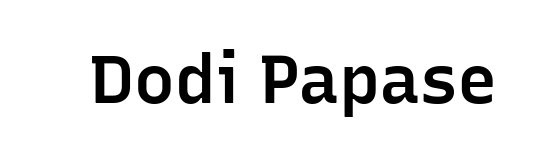
In terms of letterform style, serifs are entirely absent. Decoration check: the copy has no underline. There is no visible air inserted between adjacent glyphs. Spacing verdict: proportional, widths tailored to each character. Notice how the stems are strictly vertical — no italics here.
